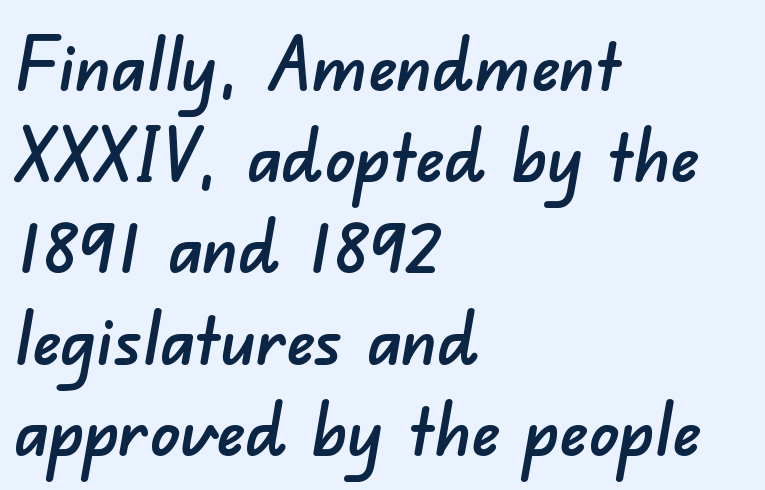
Q: Is the typeface a serif or a sans-serif typeface? A: Sans-serif.
Q: Is the text underlined? A: No.
Q: How is the paragraph aligned? A: Left-aligned.
Q: Is the spacing between letters normal or unusually wide? A: Normal.
Q: Is the spacing between lines tight, normal or loose? A: Normal.
Q: Width (condensed, normal, or wide)? A: Normal.
Q: Stroke contrast? A: Low.
Q: x-height? A: Small.
Q: Monospaced? A: No.
